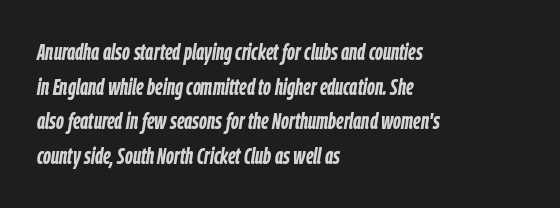
The image shows 23 px bold type, italic (leaning right); set left-aligned, normal line spacing (1.51x), normal letter spacing, not underlined.
